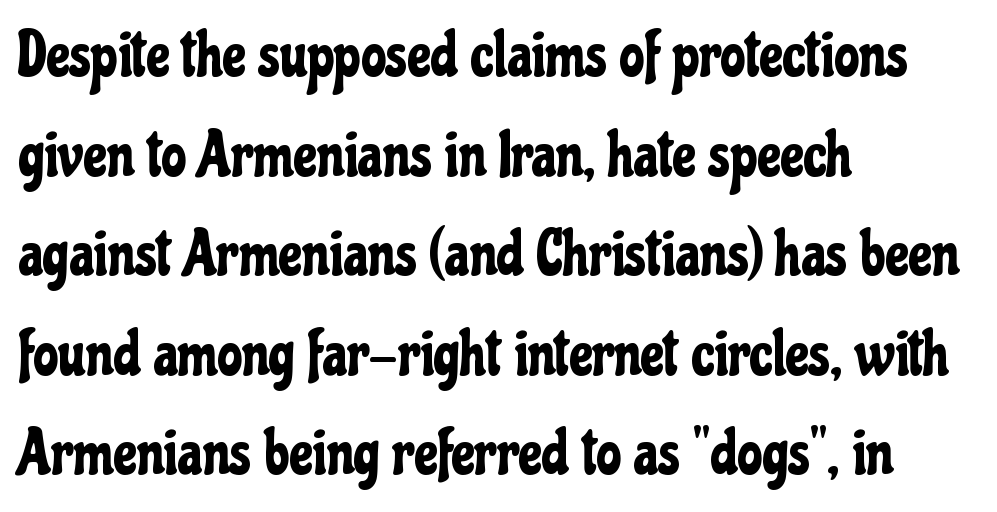
The rendering anchors every line to the left-hand side. Summary of vertical rhythm: regular, with standard interline spacing. The text was rendered using a sans face with plain stroke endings. Italic: no, the glyphs are upright roman.
